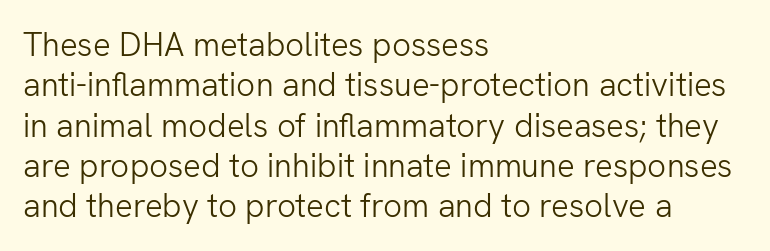
{"serif": "no", "italic": "no", "bold": "no", "weight": "light", "width": "normal", "stroke_contrast": "low", "x_height": "medium", "monospaced": "no", "underline": "no", "align": "left", "line_spacing_ratio": 1.22, "letter_spacing": "normal", "letter_spacing_em": 0.0, "glyph_px": 33}
